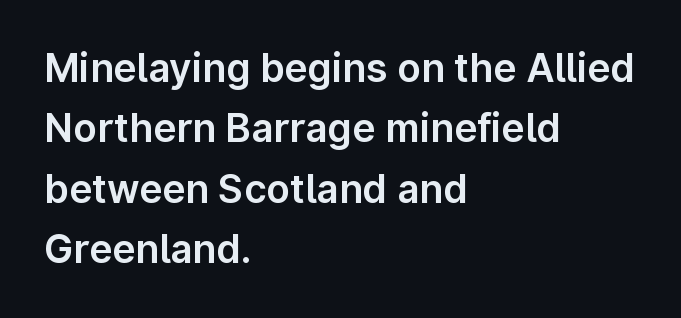
Q: Is the text italic (slanted)? A: No, it is upright.
Q: Is the typeface a serif or a sans-serif typeface? A: Sans-serif.
Q: Is the text underlined? A: No.
Q: How is the paragraph aligned? A: Left-aligned.
Q: Is the spacing between letters normal or unusually wide? A: Normal.
Q: Is the spacing between lines tight, normal or loose? A: Normal.
Q: Width (condensed, normal, or wide)? A: Normal.
Q: Stroke contrast? A: Low.
Q: x-height? A: Medium.
Q: Monospaced? A: No.
